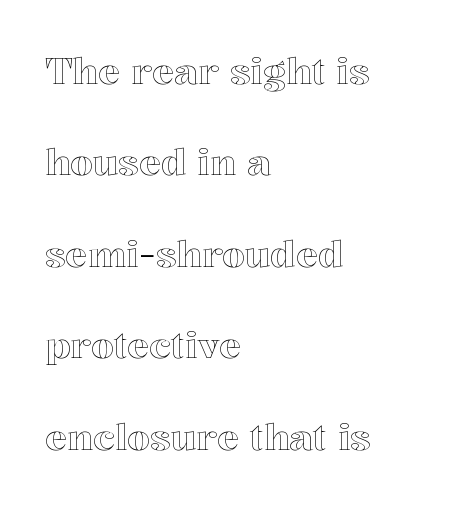
The designer dialed line spacing up above the default. Clear beneath every line of the passage. Compared with a centered layout, this one pins lines to the left instead. The face used here is proportionally spaced, like ordinary book or web type. Posture: straight, roman, zero tilt.
